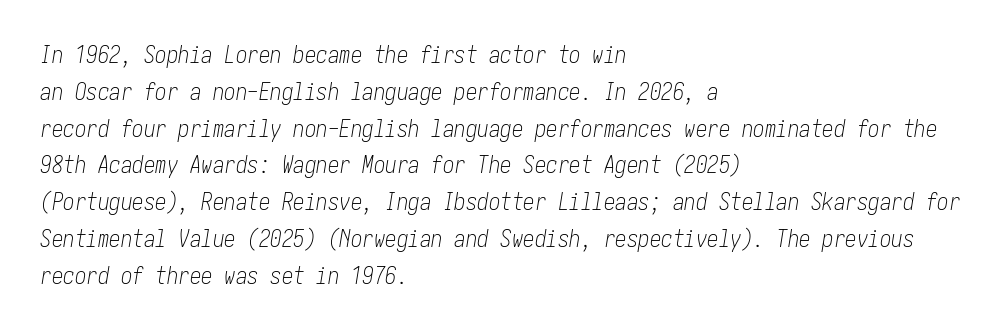
The lines are quadded left. Each row of text sits above clean, open space. Letters have the restrained weight of plain body copy at most. The font's italic variant was chosen for this text.
